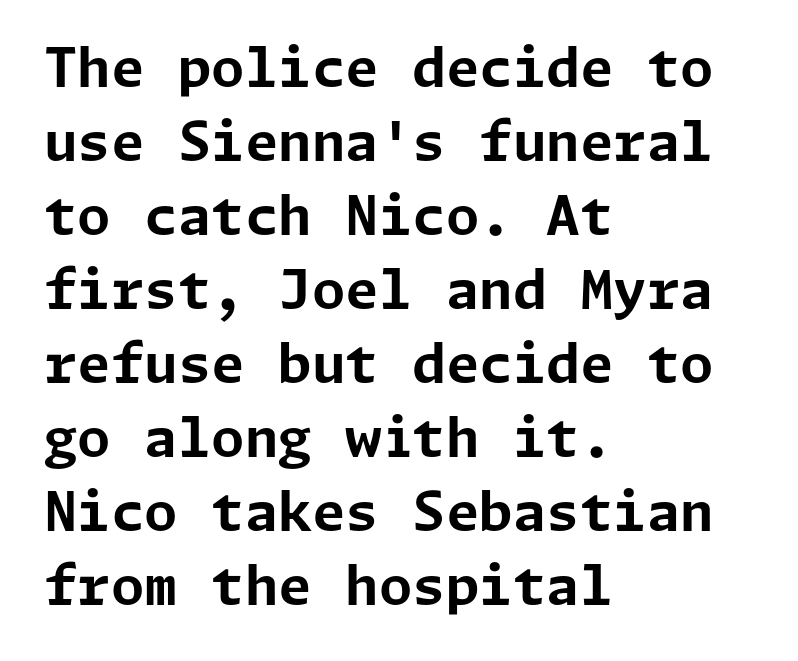
Q: Is the text bold? A: Yes.
Q: Is the text italic (slanted)? A: No, it is upright.
Q: Is the typeface a serif or a sans-serif typeface? A: Sans-serif.
Q: Is the text underlined? A: No.
Q: How is the paragraph aligned? A: Left-aligned.
Q: Is the spacing between letters normal or unusually wide? A: Normal.
Q: Is the spacing between lines tight, normal or loose? A: Normal.
Q: Width (condensed, normal, or wide)? A: Normal.
Q: Stroke contrast? A: Low.
Q: x-height? A: Medium.
